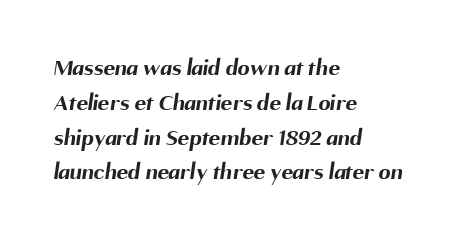
Casual observation: everything's shoved over to the left. The horizontal fit of the characters is conventional and even. The characters look thick and weighty, a clear bold. The zone under the glyphs is completely vacant. Notice how descenders clear the ascenders below comfortably — that's standard leading.
